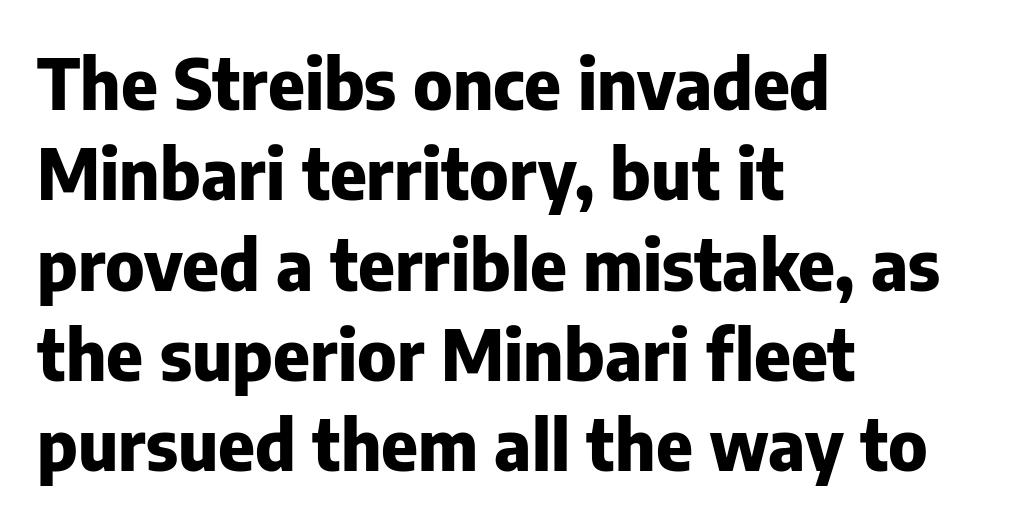
{"serif": "no", "italic": "no", "bold": "yes", "weight": "heavy", "width": "normal", "stroke_contrast": "low", "x_height": "medium", "monospaced": "no", "underline": "no", "align": "left", "line_spacing": "normal", "line_spacing_ratio": 1.29, "letter_spacing": "normal", "letter_spacing_em": 0.0, "glyph_px": 70}
